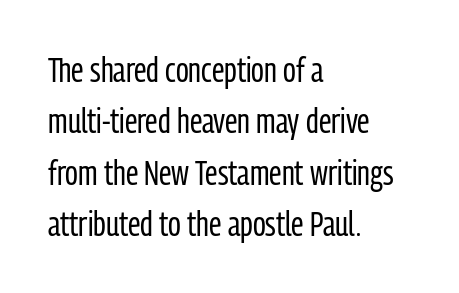
Q: Is the text bold? A: No.
Q: Is the text italic (slanted)? A: No, it is upright.
Q: Is the typeface a serif or a sans-serif typeface? A: Sans-serif.
Q: Is the text underlined? A: No.
Q: How is the paragraph aligned? A: Left-aligned.
Q: Is the spacing between letters normal or unusually wide? A: Normal.
Q: Is the spacing between lines tight, normal or loose? A: Normal.
Q: Width (condensed, normal, or wide)? A: Condensed.
Q: Stroke contrast? A: Low.
Q: x-height? A: Medium.
Q: Monospaced? A: No.
